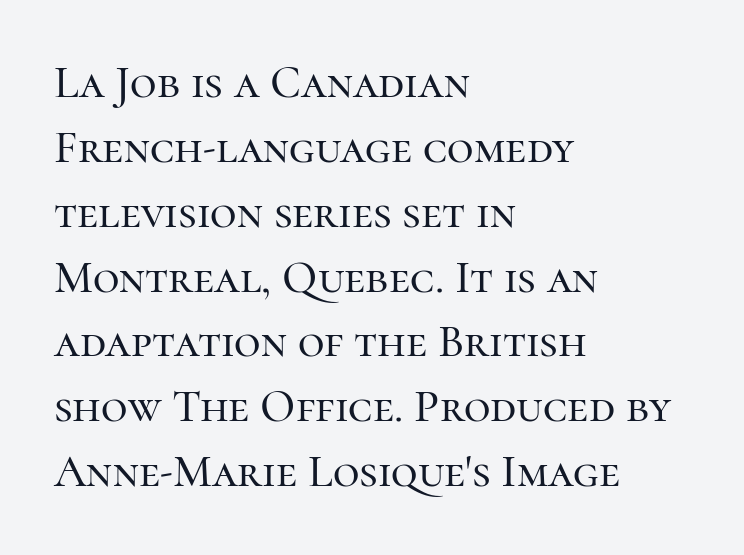
The image shows 46 px serif type, upright; set left-aligned, normal line spacing (1.41x), normal letter spacing, not underlined; high stroke contrast and a medium x-height.
